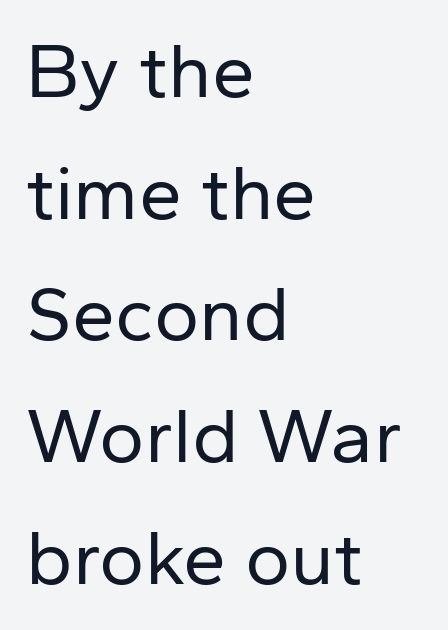
The letters stand straight up with perfectly vertical stems. The block of text has a typical density, with ordinary space between rows. Letterform terminals end flat and unadorned throughout the passage. Is the type heavy? It reads as light-to-regular instead. The line texture is even and compact thanks to regular tracking. The gap between lines stays unmarked.
